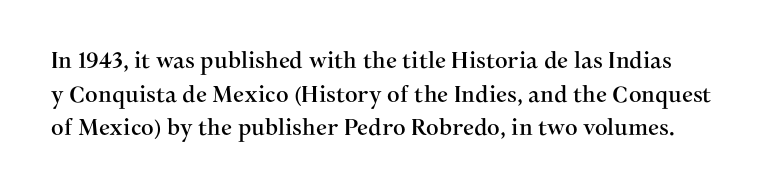
Q: Is the text italic (slanted)? A: No, it is upright.
Q: Is the text underlined? A: No.
Q: Is the spacing between letters normal or unusually wide? A: Normal.
Q: Is the spacing between lines tight, normal or loose? A: Normal.
